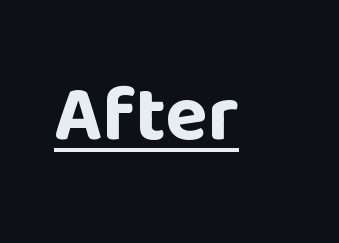
How are the letters spaced? Ordinarily, with no added tracking. The passage shown is typeset with a sans-serif family. Nope, not italic — everything's standing straight. Each letter keeps its own natural width here, so spacing adapts to shape. I'd describe the lettering as bold — thick and assertive. The rendering uses the underline text-decoration.
